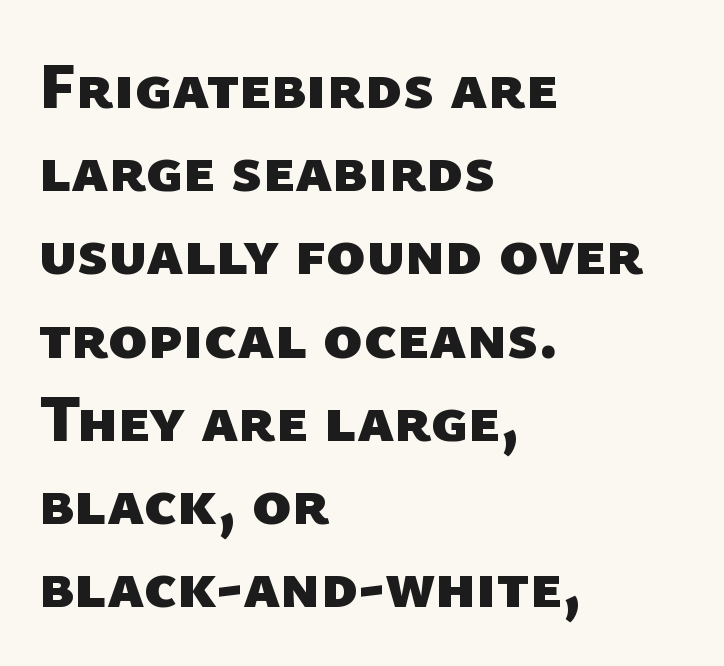
Each new line begins a customary step beneath the previous one. Note: no serifs on the glyphs. Underline: absent. Short note: letters normally spaced. Character widths vary here, with narrow letters taking less room than wide ones.
